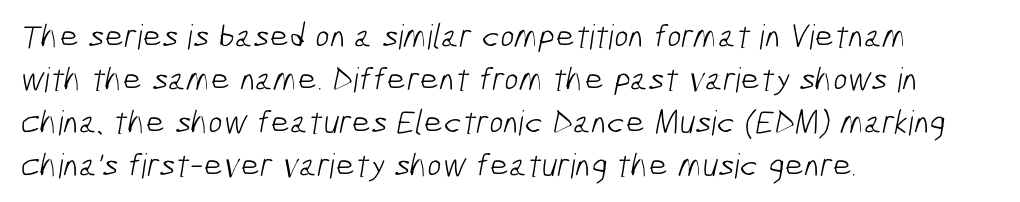
{"serif": "no", "bold": "no", "weight": "light", "width": "condensed", "stroke_contrast": "low", "x_height": "medium", "monospaced": "no", "underline": "no", "align": "left", "line_spacing": "normal", "line_spacing_ratio": 1.26, "letter_spacing": "normal", "letter_spacing_em": 0.0, "glyph_px": 34}
